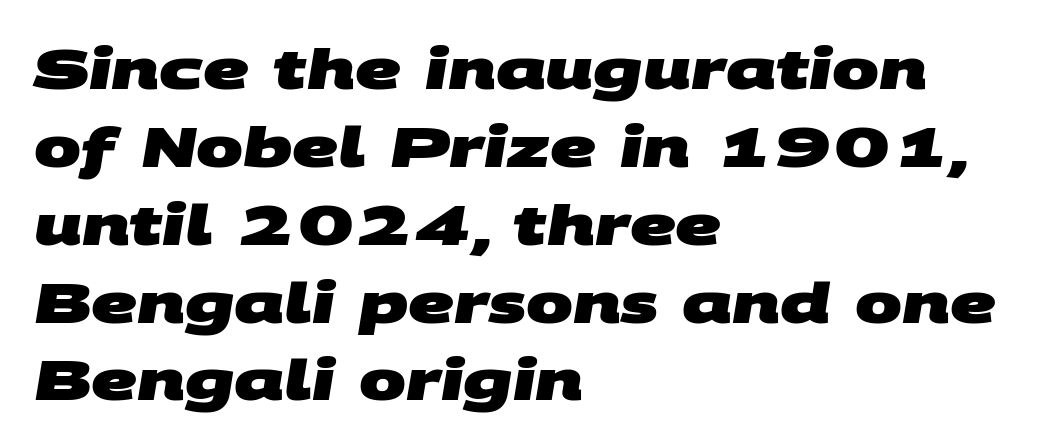
Each glyph is drawn with heavy, bold strokes. You could call the tracking neutral — neither tight nor loose. The designer went with a sans here, leaving each stem footless. A clean baseline with only descenders dipping below it.
